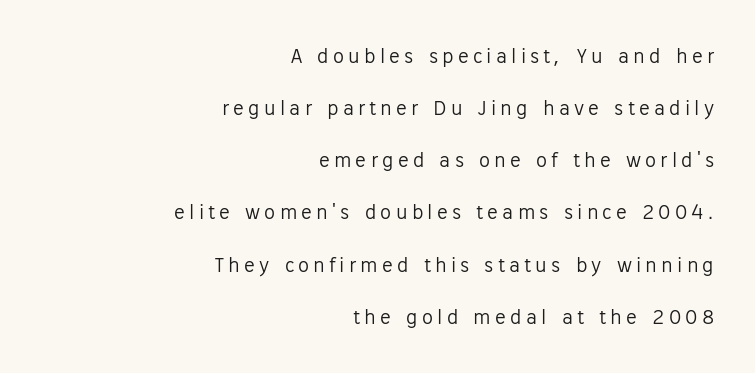
Unmarked baselines from the first word to the last. No letter is thick-stroked: the sample isn't bold. The passage shown stacks its lines with a broad gap. Notice how the stems are strictly vertical — no italics here.
